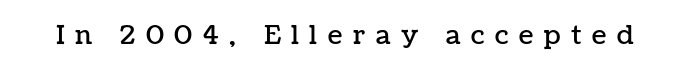
Italic? Not at all — the glyphs are vertical. The rendering inserts visible extra space after every character. Anything drawn beneath the words? Only blank space.
